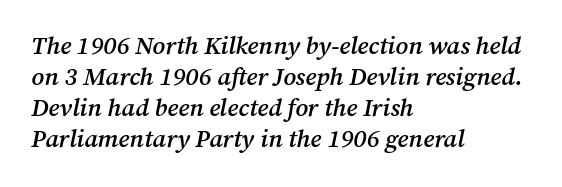
Horizontal alignment here is leftward, the default for most running prose. Summary of weight: moderately heavy, a semibold. You could call the tracking neutral — neither tight nor loose. A bare baseline throughout the passage. The rendering applies a slant to the glyphs.
